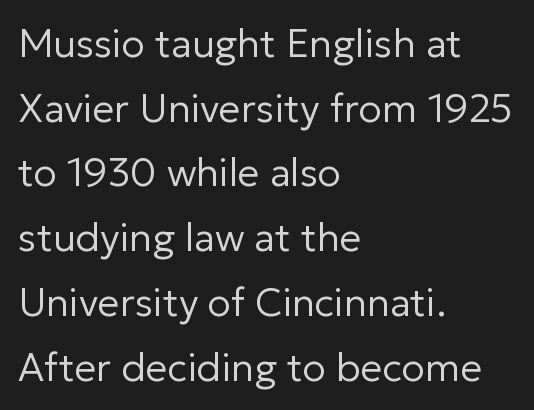
The image shows 39 px regular-weight sans-serif type, upright; set left-aligned, normal line spacing (1.66x), normal letter spacing, not underlined; low stroke contrast and a medium x-height.
